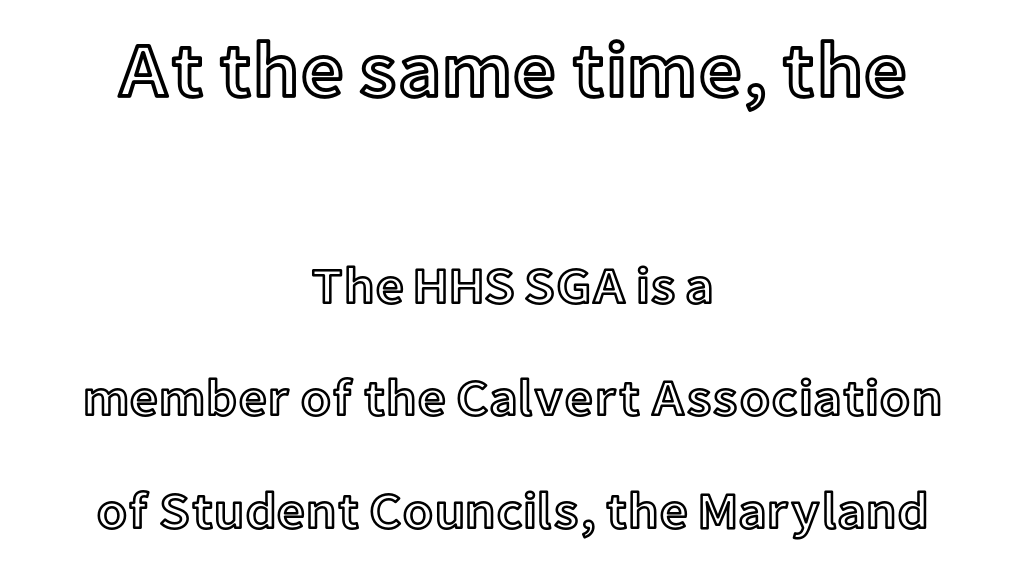
{"italic": "no", "width": "normal", "x_height": "medium", "monospaced": "no", "underline": "no", "align": "center", "line_spacing": "loose", "line_spacing_ratio": 2.21, "letter_spacing": "normal", "letter_spacing_em": 0.0, "larger_block": "first", "size_ratio": 1.51, "glyph_px": 77}
